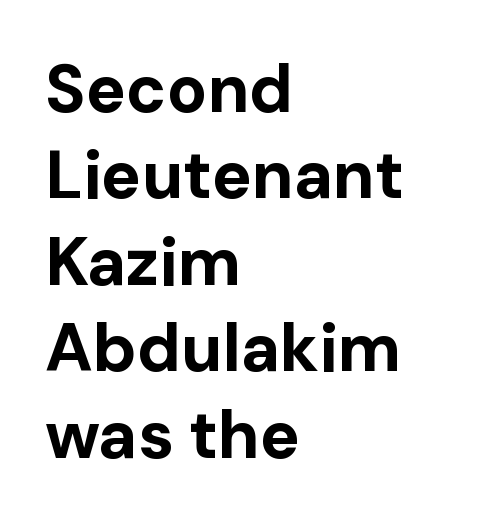
Q: Is the text bold? A: Yes.
Q: Is the text italic (slanted)? A: No, it is upright.
Q: Is the typeface a serif or a sans-serif typeface? A: Sans-serif.
Q: Is the text underlined? A: No.
Q: How is the paragraph aligned? A: Left-aligned.
Q: Is the spacing between letters normal or unusually wide? A: Normal.
Q: Is the spacing between lines tight, normal or loose? A: Normal.
Q: Width (condensed, normal, or wide)? A: Normal.
Q: Stroke contrast? A: Low.
Q: x-height? A: Medium.
Q: Monospaced? A: No.
